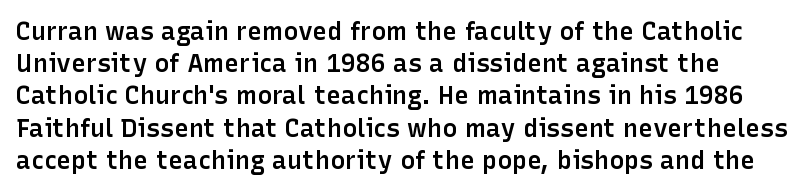
Q: Is the text bold? A: Semi-bold.
Q: Is the text italic (slanted)? A: No, it is upright.
Q: Is the text underlined? A: No.
Q: Is the spacing between letters normal or unusually wide? A: Normal.
Q: Is the spacing between lines tight, normal or loose? A: Normal.
